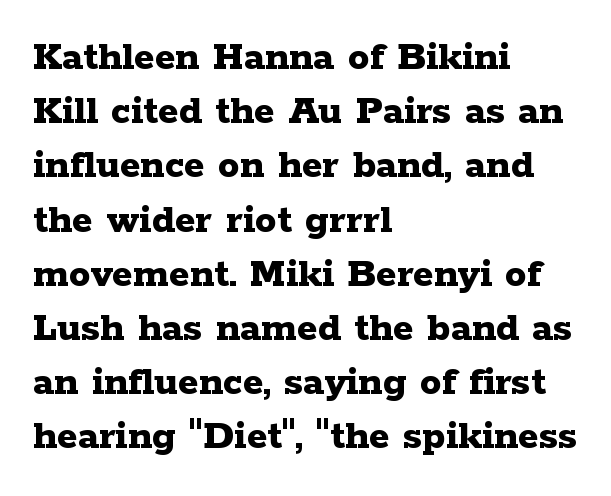
In terms of weight, the rendering is a true, heavy bold. This sample has the flowing, uneven cadence of proportional lettering. The baseline area is clear. The axis of the letterforms is exactly vertical. If you measured baseline to baseline, you'd find a middling distance. The rendering anchors every line to the left-hand side.
